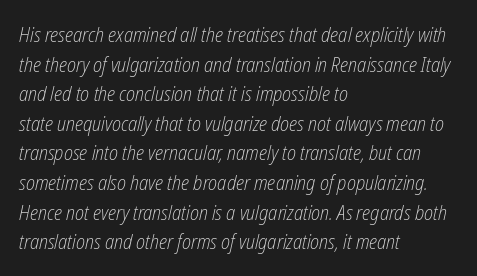
Q: Is the text bold? A: No.
Q: Is the text italic (slanted)? A: Yes, it leans right by about 12 degrees.
Q: Is the text underlined? A: No.
Q: How is the paragraph aligned? A: Left-aligned.
Q: Is the spacing between letters normal or unusually wide? A: Normal.
Q: Is the spacing between lines tight, normal or loose? A: Normal.
